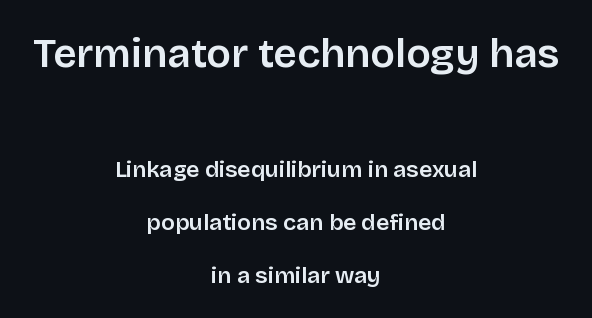
Look at the glyph heights: the upper group is clearly the bigger setting. Ascenders rise straight up at ninety degrees. This rendering uses center alignment, leaving both contours irregular but symmetric. The rendering keeps characters at their native spacing. The type family on display is of the sans-serif kind. The passage shown is not underscored anywhere.
